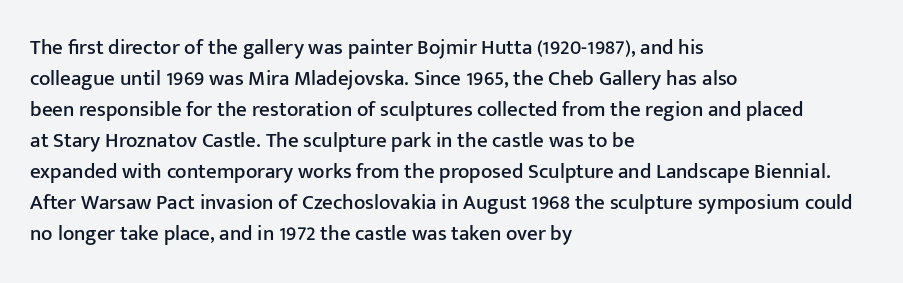
Q: Is the text italic (slanted)? A: No, it is upright.
Q: Is the text underlined? A: No.
Q: How is the paragraph aligned? A: Left-aligned.
Q: Is the spacing between letters normal or unusually wide? A: Normal.
Q: Is the spacing between lines tight, normal or loose? A: Normal.
